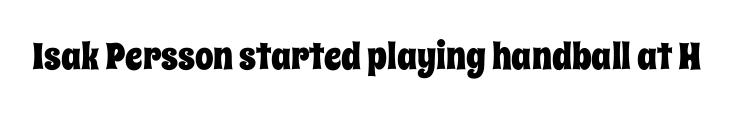
{"italic": "no", "width": "condensed", "stroke_contrast": "low", "x_height": "large", "monospaced": "no", "underline": "no", "letter_spacing": "normal", "letter_spacing_em": 0.0, "glyph_px": 37}
